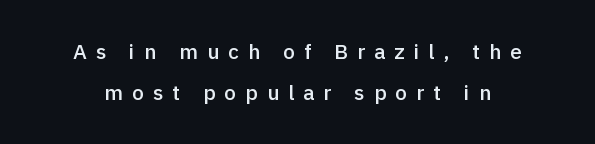
{"italic": "no", "bold": "semi", "underline": "no", "line_spacing": "loose", "line_spacing_ratio": 1.97, "letter_spacing": "wide", "letter_spacing_em": 0.43, "glyph_px": 21}
